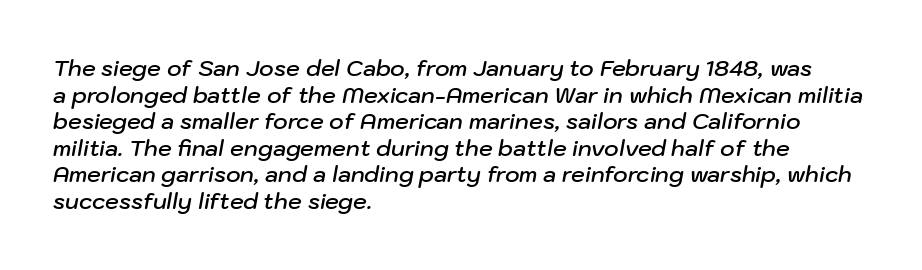
Default kerning and tracking; the words read as compact shapes. The letters are semibold — heavier than regular but short of a full bold. The lines in this sample share a left origin and differ only in where they stop. Just letters on the line, the space beneath them empty.
